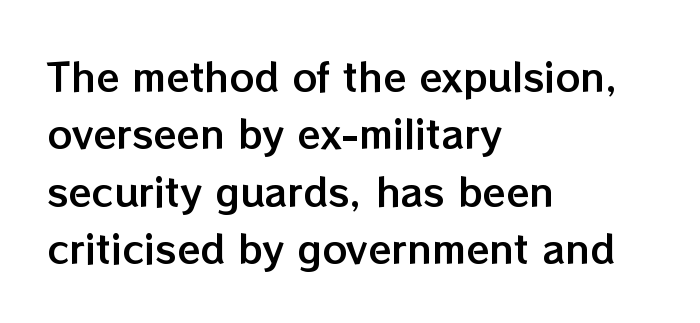
Think of a printed novel: that variable character pitch is what you see here. Each new line begins a customary step beneath the previous one. Unlike italic type, these characters show no tilt at all. Students, note that the glyphs here touch the page at normal intervals. The passage is arranged the way most books set body copy — flush left.
